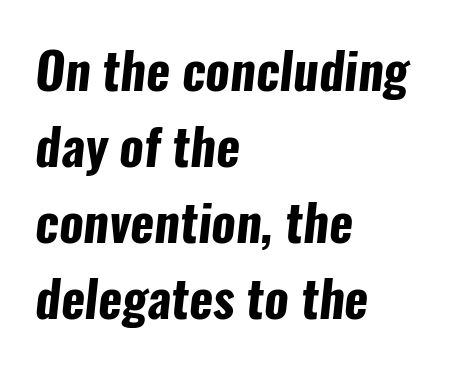
Q: Is the text bold? A: Yes.
Q: Is the typeface a serif or a sans-serif typeface? A: Sans-serif.
Q: Is the text underlined? A: No.
Q: How is the paragraph aligned? A: Left-aligned.
Q: Is the spacing between letters normal or unusually wide? A: Normal.
Q: Is the spacing between lines tight, normal or loose? A: Normal.
Q: Width (condensed, normal, or wide)? A: Condensed.
Q: Stroke contrast? A: Low.
Q: x-height? A: Medium.
Q: Monospaced? A: No.
